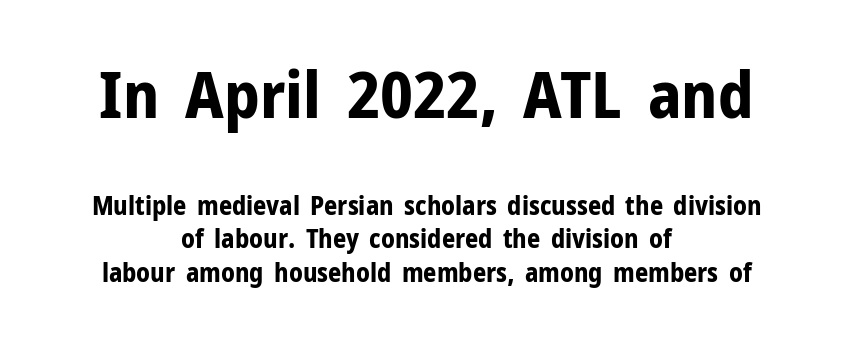
The image shows 65 px bold sans-serif type, upright; set centered, normal line spacing (1.29x), normal letter spacing, not underlined; the first (top) block is 2.5x larger; low stroke contrast and a medium x-height.
